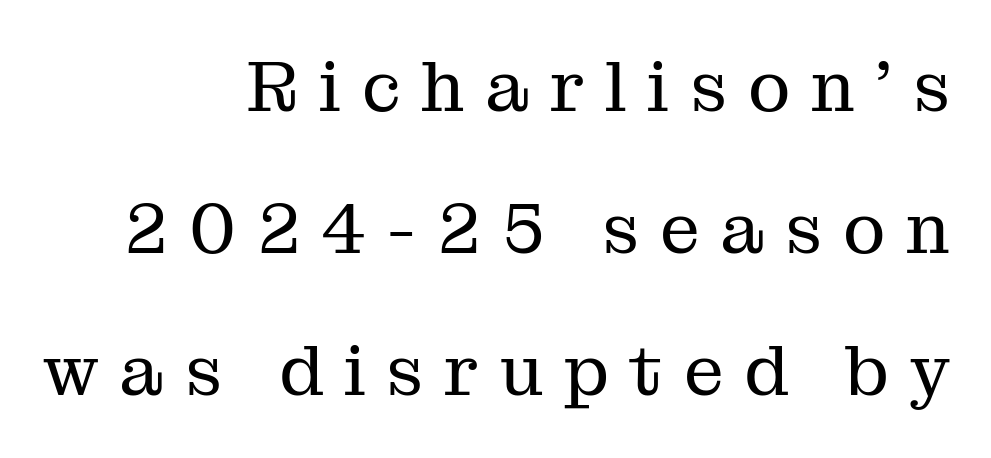
The image shows 71 px regular-weight serif type, upright; set right-aligned, loose line spacing (2.0x), unusually wide letter spacing (+0.29 em), not underlined; medium stroke contrast and a medium x-height.
